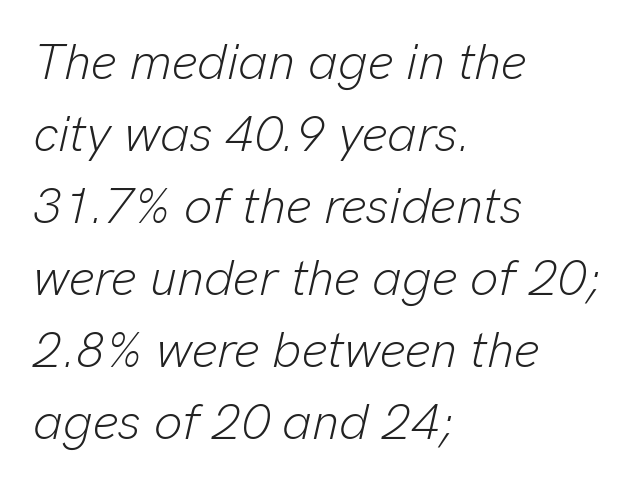
Q: Is the text bold? A: No.
Q: Is the text italic (slanted)? A: Yes, it leans right by about 13 degrees.
Q: Is the text underlined? A: No.
Q: How is the paragraph aligned? A: Left-aligned.
Q: Is the spacing between letters normal or unusually wide? A: Normal.
Q: Is the spacing between lines tight, normal or loose? A: Normal.
Q: Width (condensed, normal, or wide)? A: Normal.
Q: Stroke contrast? A: Low.
Q: x-height? A: Medium.
Q: Monospaced? A: No.
